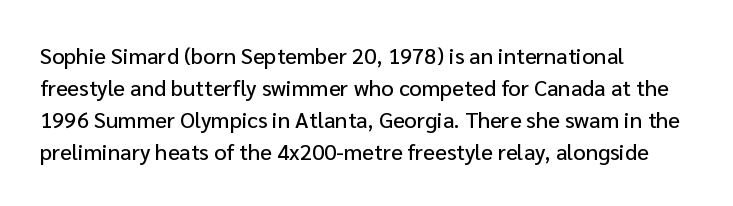
The image shows 22 px text type, upright; set left-aligned, normal line spacing (1.45x), normal letter spacing, not underlined.
